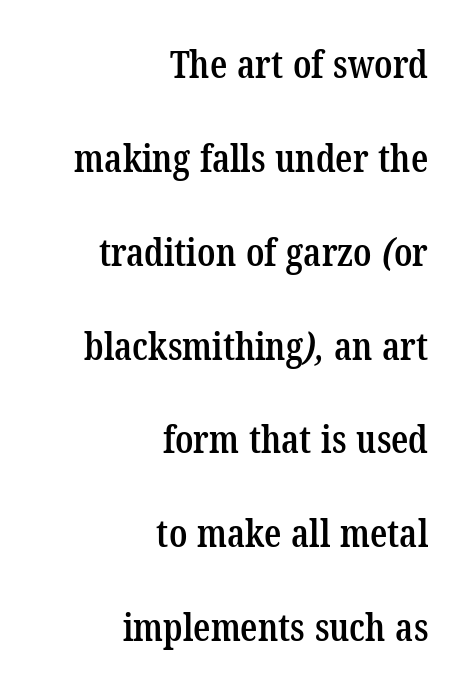
Q: Is the text bold? A: Semi-bold.
Q: Is the typeface a serif or a sans-serif typeface? A: Serif.
Q: Is the text underlined? A: No.
Q: How is the paragraph aligned? A: Right-aligned.
Q: Is the spacing between letters normal or unusually wide? A: Normal.
Q: Is the spacing between lines tight, normal or loose? A: Loose.
Q: Width (condensed, normal, or wide)? A: Condensed.
Q: Stroke contrast? A: Low.
Q: x-height? A: Medium.
Q: Monospaced? A: No.
